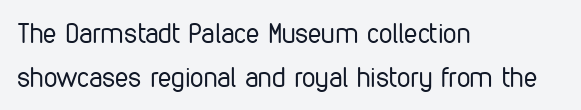
The image shows 27 px text type, upright; set left-aligned, normal line spacing (1.64x), normal letter spacing, not underlined.
